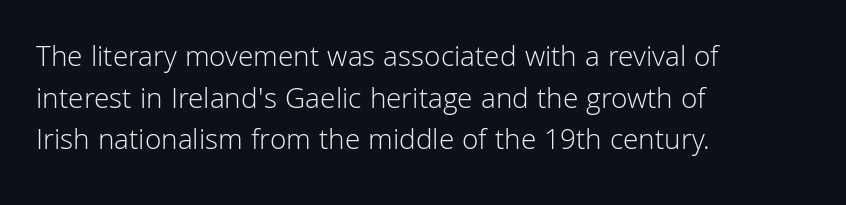
The image shows 30 px light sans-serif type, upright; set left-aligned, normal line spacing (1.39x), normal letter spacing, not underlined; low stroke contrast and a medium x-height.
